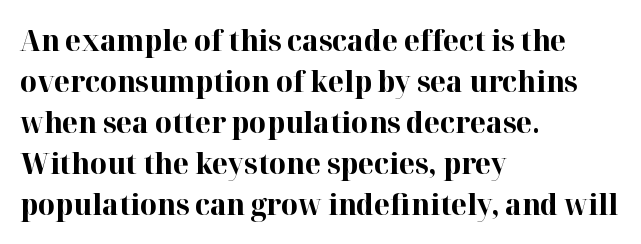
The image shows 29 px bold serif type, upright; set left-aligned, normal line spacing (1.41x), normal letter spacing, not underlined; high stroke contrast and a medium x-height.
